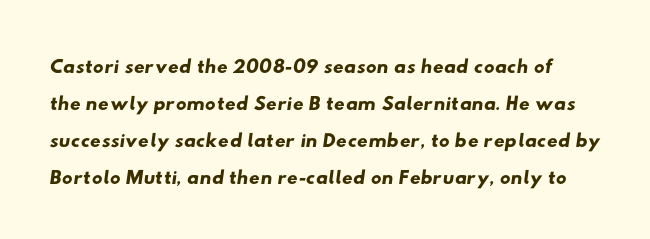
Check where the strokes stop: nothing finishes them off — pure sans. The rendering uses natural spacing where letterforms have individual widths. Plain, unruled lines of type. Each word holds together tightly as a unit, with standard inter-letter gaps.
